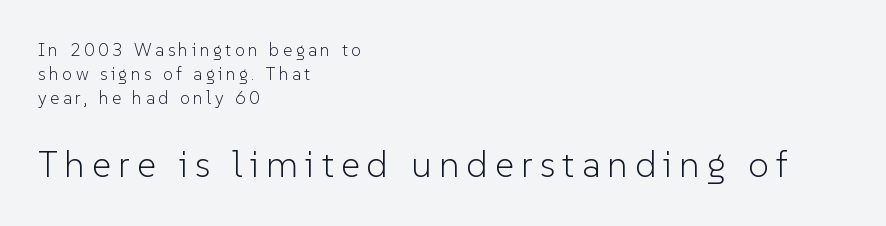
The letters in the lower block stand taller than those in the block above. Teacher's note: observe the even left margin — that is flush-left alignment. Stems here are at most as thick as an everyday book face. Whoever set this chose a conventional vertical rhythm. Typographically, this falls in the sans-serif category. A typesetter would mark this as roman, not italic.
